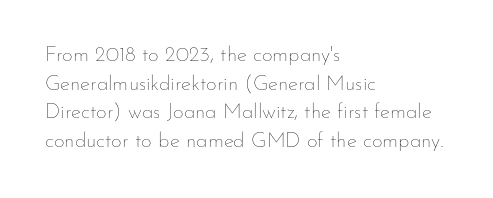
The image shows 21 px text type, upright; set left-aligned, normal line spacing (1.36x), normal letter spacing, not underlined.
